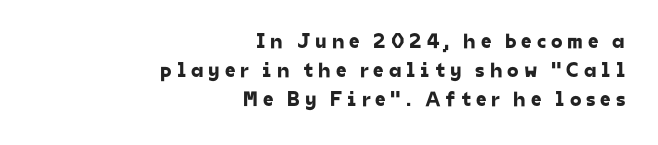
{"underline": "no", "align": "right", "line_spacing": "normal", "line_spacing_ratio": 1.39, "letter_spacing": "wide", "letter_spacing_em": 0.23, "glyph_px": 21}
